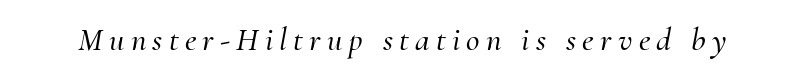
{"serif": "yes", "italic": "yes", "lean": "right", "slant_degrees": 10, "width": "normal", "stroke_contrast": "medium", "x_height": "small", "monospaced": "no", "underline": "no", "glyph_px": 33}
